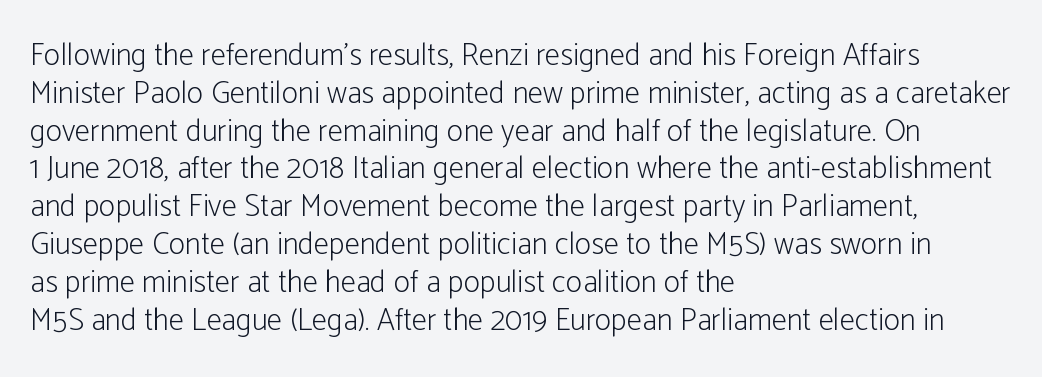
Q: Is the text bold? A: No.
Q: Is the text italic (slanted)? A: No, it is upright.
Q: Is the typeface a serif or a sans-serif typeface? A: Sans-serif.
Q: Is the text underlined? A: No.
Q: How is the paragraph aligned? A: Left-aligned.
Q: Is the spacing between letters normal or unusually wide? A: Normal.
Q: Width (condensed, normal, or wide)? A: Condensed.
Q: Stroke contrast? A: Low.
Q: x-height? A: Medium.
Q: Monospaced? A: No.
